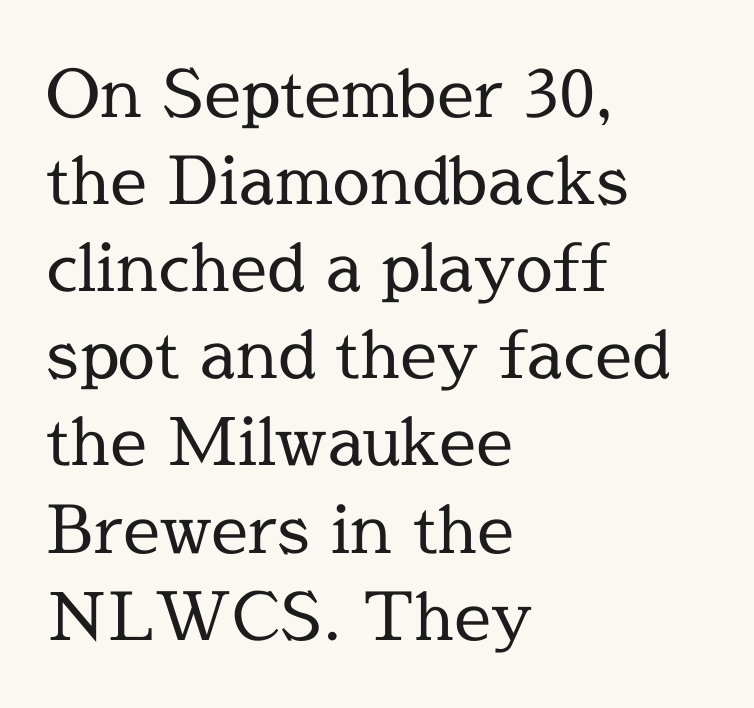
The image shows 66 px regular-weight serif type, upright; set left-aligned, normal line spacing (1.32x), normal letter spacing, not underlined; a medium x-height.
